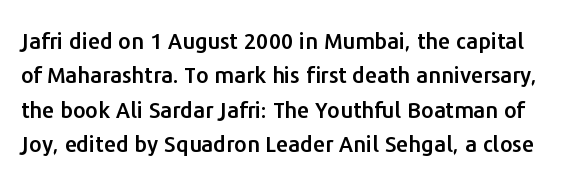
{"italic": "no", "underline": "no", "line_spacing": "normal", "line_spacing_ratio": 1.56, "letter_spacing": "normal", "letter_spacing_em": 0.0, "glyph_px": 22}
